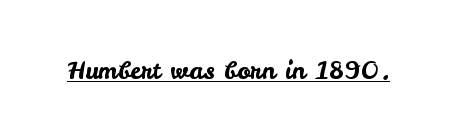
The image shows 25 px text type; set normal letter spacing, underlined.
